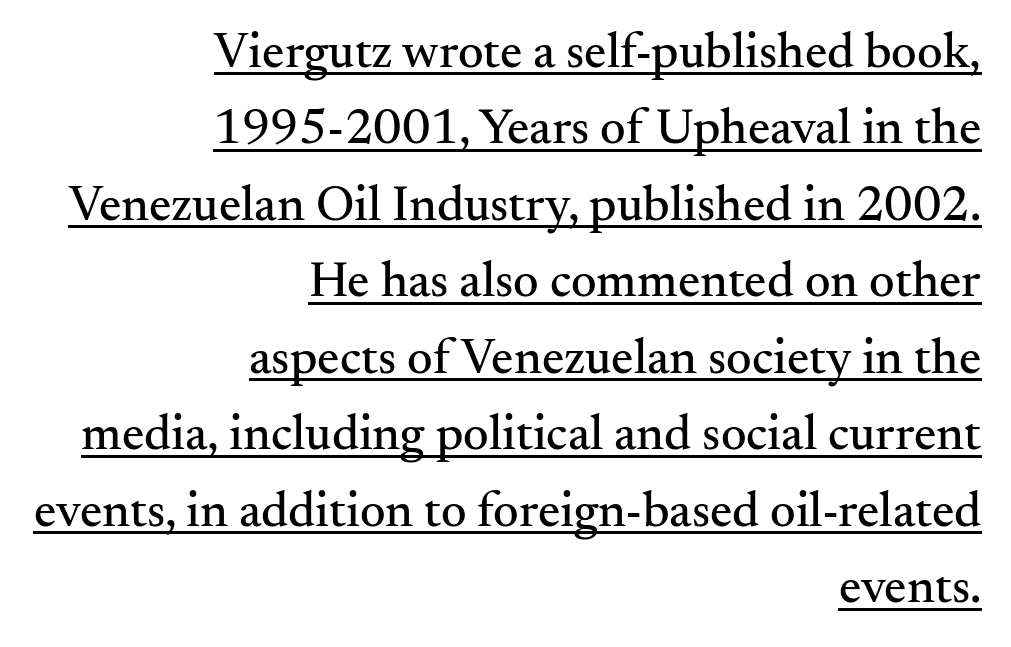
Vertical strokes here are truly vertical. Leading: standard. This is serif lettering, the kind often seen in printed books. Students, note that the glyphs here touch the page at normal intervals. The lettering is marked with a stroke running underneath it. Each letter keeps its own natural width here, so spacing adapts to shape.
